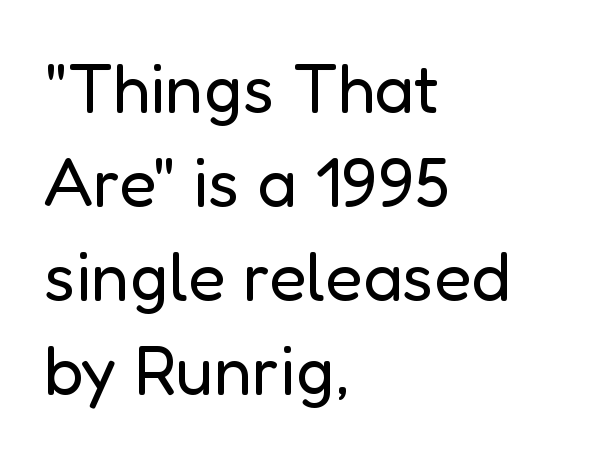
Q: Is the text bold? A: No.
Q: Is the text italic (slanted)? A: No, it is upright.
Q: Is the typeface a serif or a sans-serif typeface? A: Sans-serif.
Q: Is the text underlined? A: No.
Q: How is the paragraph aligned? A: Left-aligned.
Q: Is the spacing between letters normal or unusually wide? A: Normal.
Q: Is the spacing between lines tight, normal or loose? A: Normal.
Q: Width (condensed, normal, or wide)? A: Normal.
Q: Stroke contrast? A: Low.
Q: x-height? A: Medium.
Q: Monospaced? A: No.
